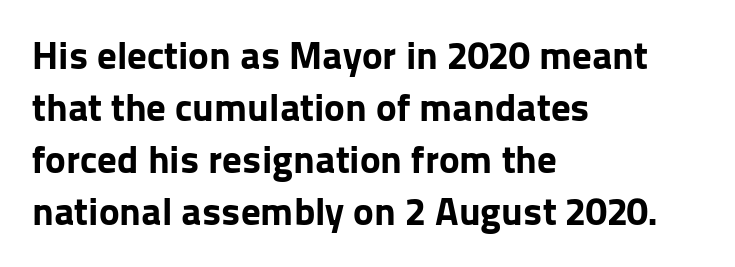
Think of a printed novel: that variable character pitch is what you see here. Nope, not italic — everything's standing straight. The line texture is even and compact thanks to regular tracking. Leading matches the norm, producing a regular column.
